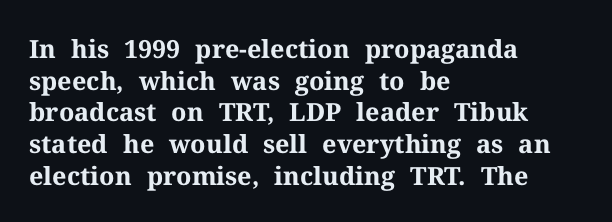
The image shows 25 px bold type, upright; set left-aligned, normal line spacing (1.27x), normal letter spacing, not underlined.
